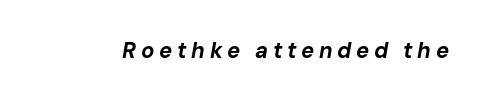
The image shows 22 px bold type, italic (leaning right); set unusually wide letter spacing (+0.21 em), not underlined.
